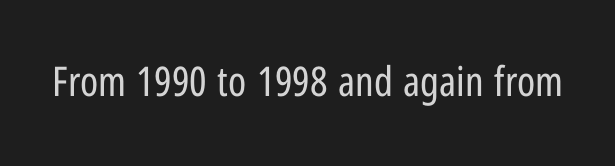
Q: Is the text bold? A: No.
Q: Is the text italic (slanted)? A: No, it is upright.
Q: Is the typeface a serif or a sans-serif typeface? A: Sans-serif.
Q: Is the text underlined? A: No.
Q: Is the spacing between letters normal or unusually wide? A: Normal.
Q: Width (condensed, normal, or wide)? A: Condensed.
Q: Stroke contrast? A: Low.
Q: x-height? A: Medium.
Q: Monospaced? A: No.
